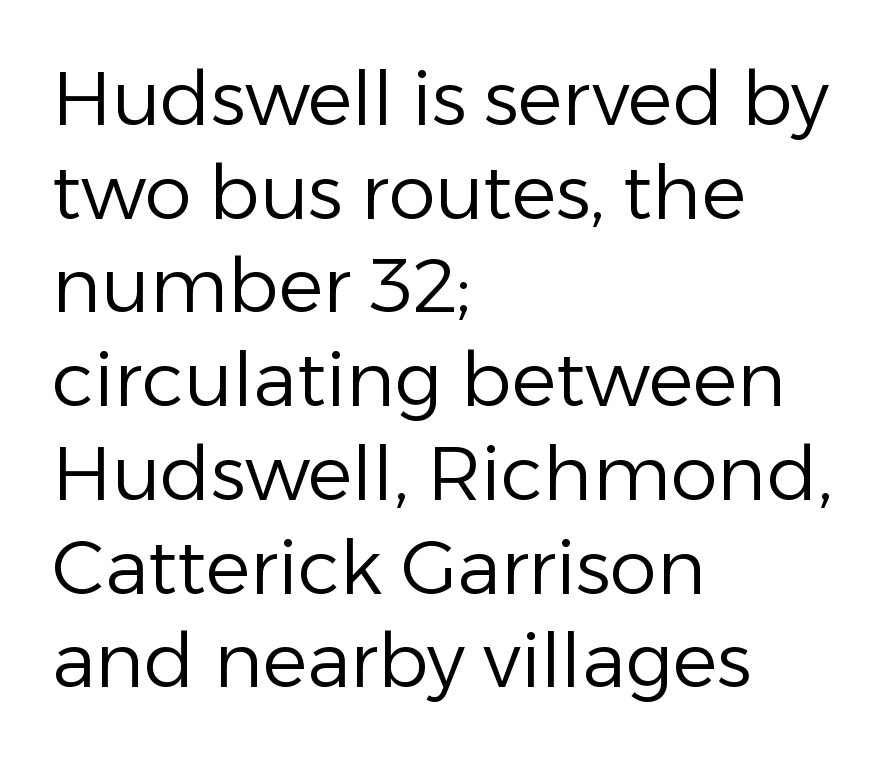
A light-to-regular cut is what we see here. The type sits square on the baseline with zero lean. The leading is moderate, giving the passage an even texture. The baseline area is clear. The paragraph shown leans on its left margin.
